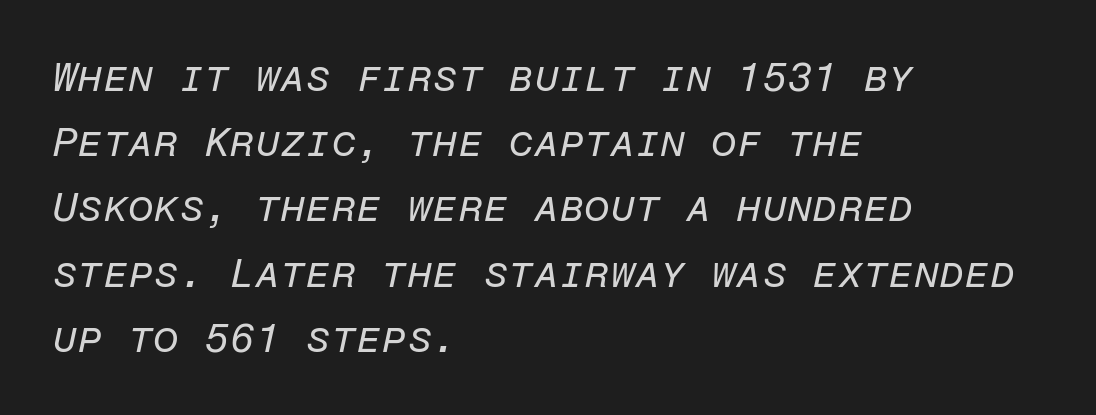
The strokes are not fattened; the text isn't bold. Is the block centered? No — it sits flush against the left margin. An italicized treatment has been applied to the whole sample. The vertical gap from one line to the next is medium. Standard letterfit; no display-style spreading of the glyphs. Words float on clear page, feet unadorned.
